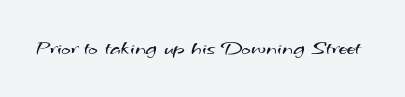
The image shows 20 px text type; set normal letter spacing, not underlined.
